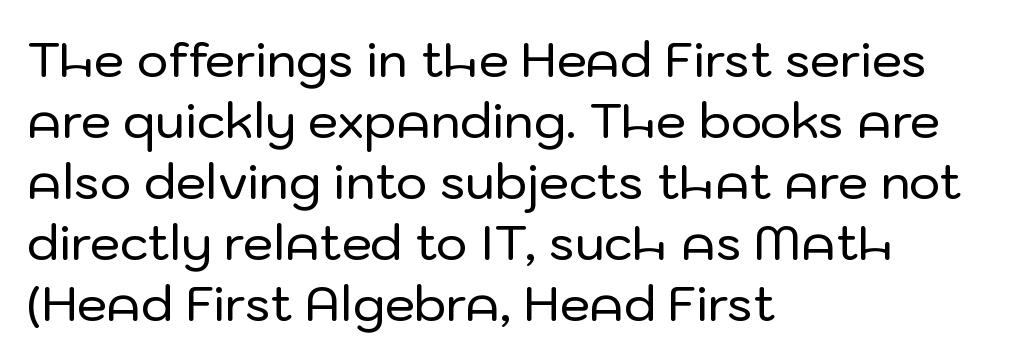
{"serif": "no", "italic": "no", "width": "normal", "stroke_contrast": "low", "x_height": "medium", "monospaced": "no", "underline": "no", "align": "left", "line_spacing": "normal", "line_spacing_ratio": 1.27, "letter_spacing": "normal", "letter_spacing_em": 0.0, "glyph_px": 48}
